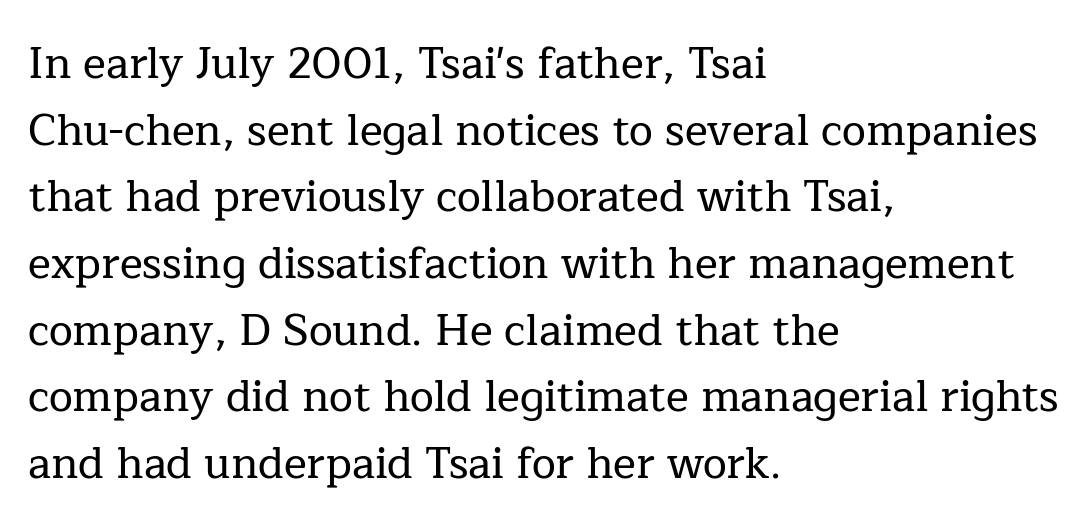
Alignment: flush left. A bare baseline throughout the passage. Posture: upright roman. The line-height multiplier appears to be the usual default. The letterforms sit shoulder to shoulder at normal distance.
